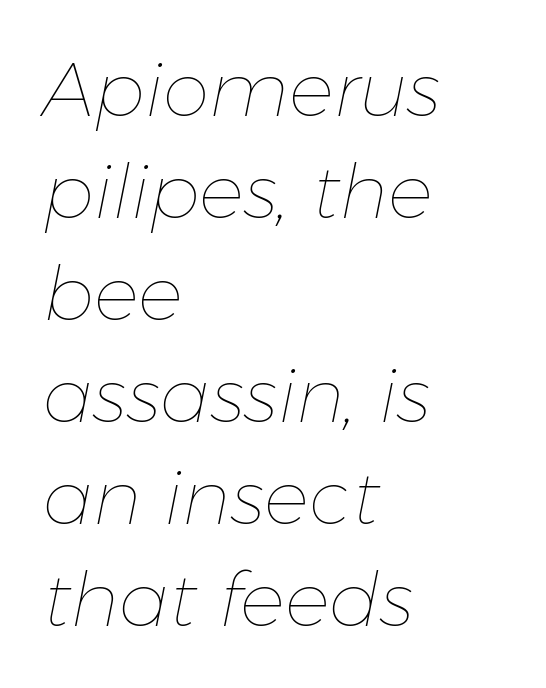
Q: Is the text bold? A: No.
Q: Is the text italic (slanted)? A: Yes, it leans right by about 11 degrees.
Q: Is the text underlined? A: No.
Q: How is the paragraph aligned? A: Left-aligned.
Q: Is the spacing between letters normal or unusually wide? A: Normal.
Q: Is the spacing between lines tight, normal or loose? A: Normal.
Q: Width (condensed, normal, or wide)? A: Normal.
Q: Stroke contrast? A: Low.
Q: x-height? A: Medium.
Q: Monospaced? A: No.
